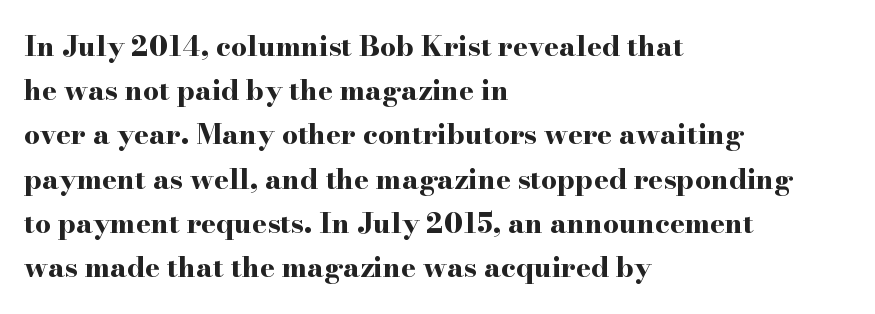
{"serif": "yes", "italic": "no", "bold": "yes", "weight": "bold", "width": "wide", "stroke_contrast": "high", "x_height": "small", "monospaced": "no", "underline": "no", "align": "left", "line_spacing": "normal", "line_spacing_ratio": 1.58, "letter_spacing": "normal", "letter_spacing_em": 0.0, "glyph_px": 28}
